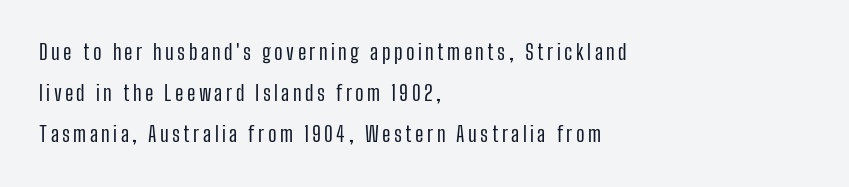
{"italic": "no", "bold": "no", "underline": "no", "align": "left", "line_spacing": "loose", "line_spacing_ratio": 1.96, "glyph_px": 21}
